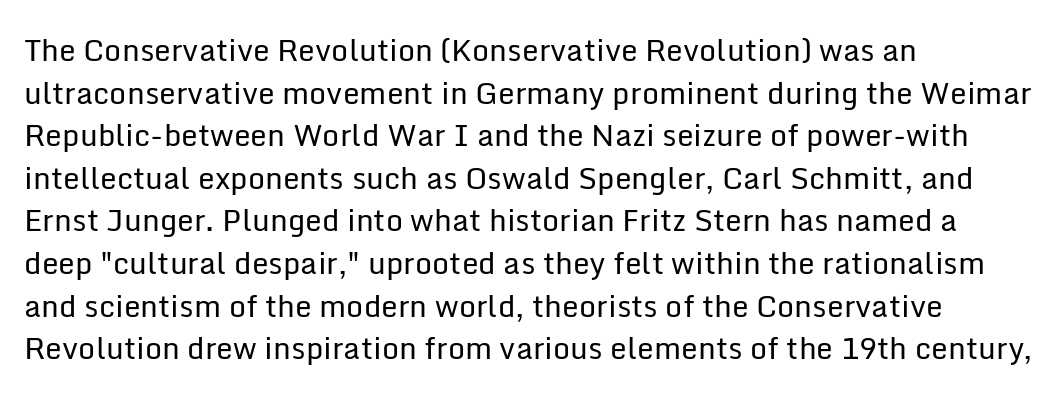
The specimen reads as upright at a glance. Inter-character spacing is left at the font's built-in metrics. The passage shown stacks its lines at a standard gap. The type family on display is of the sans-serif kind.
